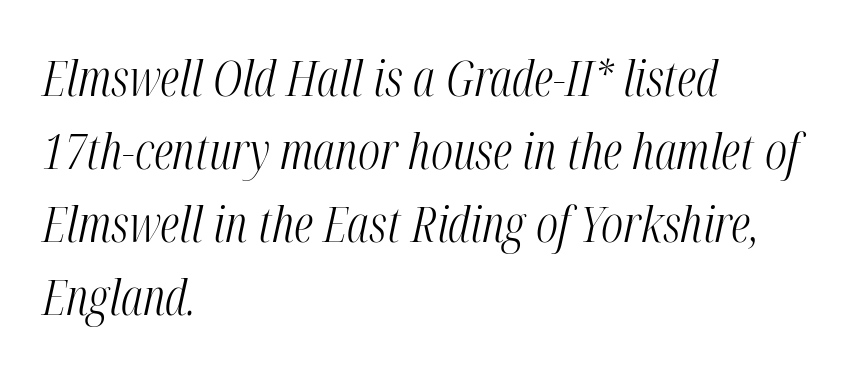
The image shows 50 px light, condensed type, italic (leaning right); set left-aligned, normal line spacing (1.46x), normal letter spacing, not underlined; medium stroke contrast and a medium x-height.
